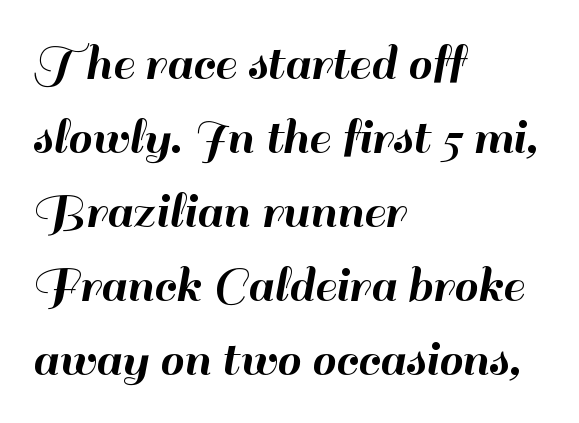
The block of text has a typical density, with ordinary space between rows. The type is set solid horizontally, with unmodified tracking. The passage shown is not underscored anywhere.
